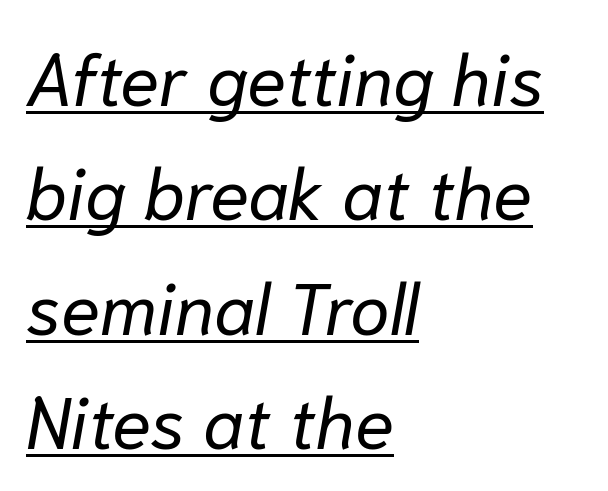
Summary of weight: not heavy and not bold. Each letter keeps its own natural width here, so spacing adapts to shape. The designer left line spacing at the default. Rendered with sloped, italic letterforms. The horizontal fit of the characters is conventional and even.
